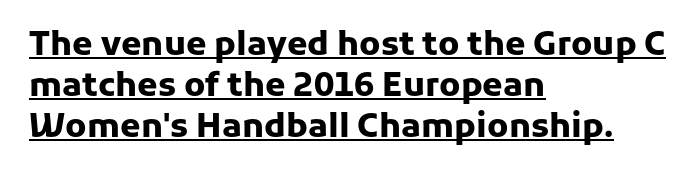
Q: Is the text bold? A: Yes.
Q: Is the text italic (slanted)? A: No, it is upright.
Q: Is the typeface a serif or a sans-serif typeface? A: Sans-serif.
Q: Is the text underlined? A: Yes.
Q: How is the paragraph aligned? A: Left-aligned.
Q: Is the spacing between letters normal or unusually wide? A: Normal.
Q: Width (condensed, normal, or wide)? A: Normal.
Q: Stroke contrast? A: Low.
Q: x-height? A: Medium.
Q: Monospaced? A: No.
